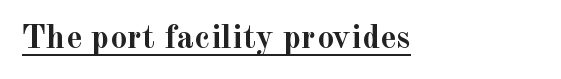
Glyph-to-glyph distance matches everyday printed text. Underlining? Definitely there. Each letter keeps its own natural width here, so spacing adapts to shape. Classification — serif. The glyphs have the mass of a bold cut. Does the lettering tilt? It doesn't — this is upright.
